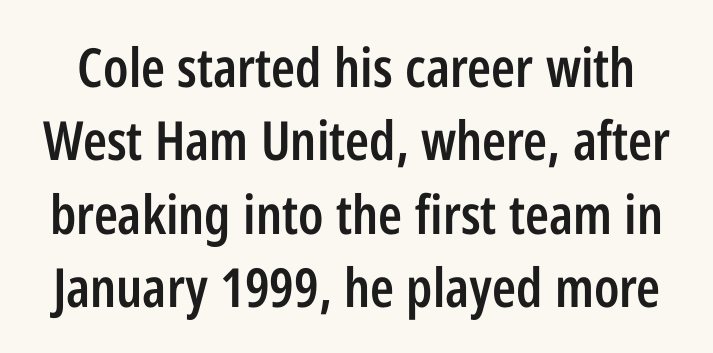
{"serif": "no", "italic": "no", "bold": "semi", "weight": "semibold", "width": "condensed", "stroke_contrast": "low", "x_height": "medium", "monospaced": "no", "underline": "no", "line_spacing": "normal", "line_spacing_ratio": 1.36, "letter_spacing": "normal", "letter_spacing_em": 0.0, "glyph_px": 54}
